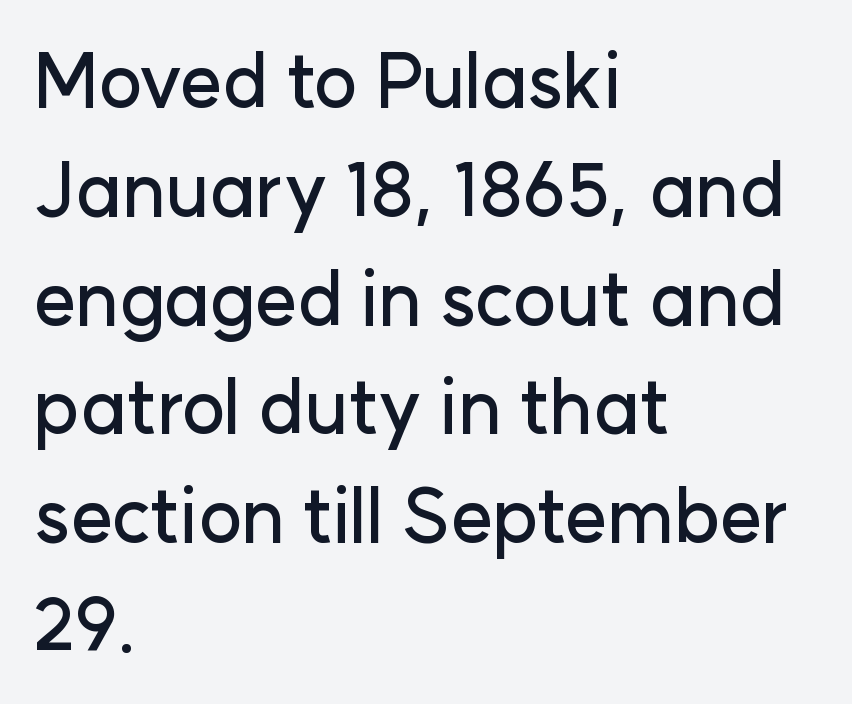
The image shows 74 px sans-serif type, upright; set left-aligned, normal line spacing (1.47x), normal letter spacing, not underlined; low stroke contrast and a medium x-height.
